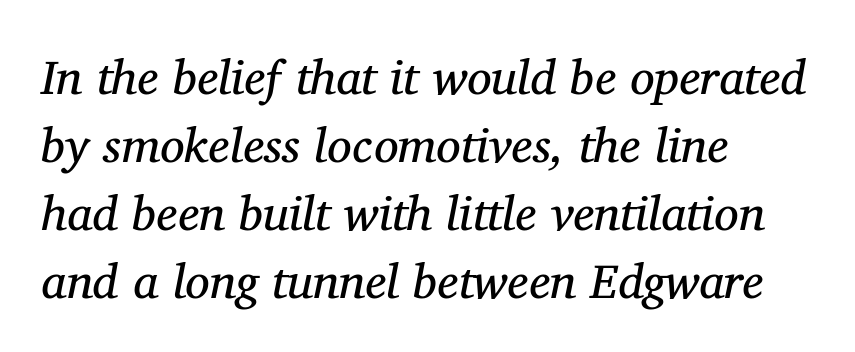
The image shows 49 px regular-weight serif type, italic (leaning right); set left-aligned, normal line spacing (1.39x), normal letter spacing, not underlined; medium stroke contrast and a medium x-height.
